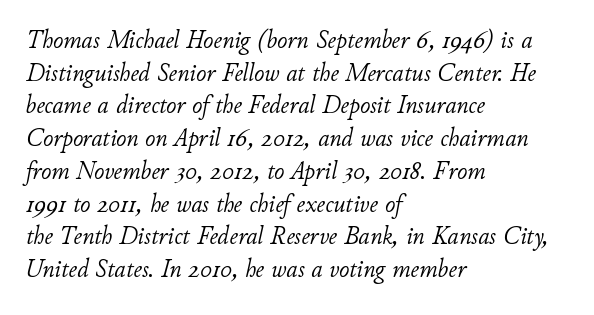
The image shows 25 px text type, italic (leaning right); set left-aligned, normal line spacing (1.31x), normal letter spacing, not underlined.
